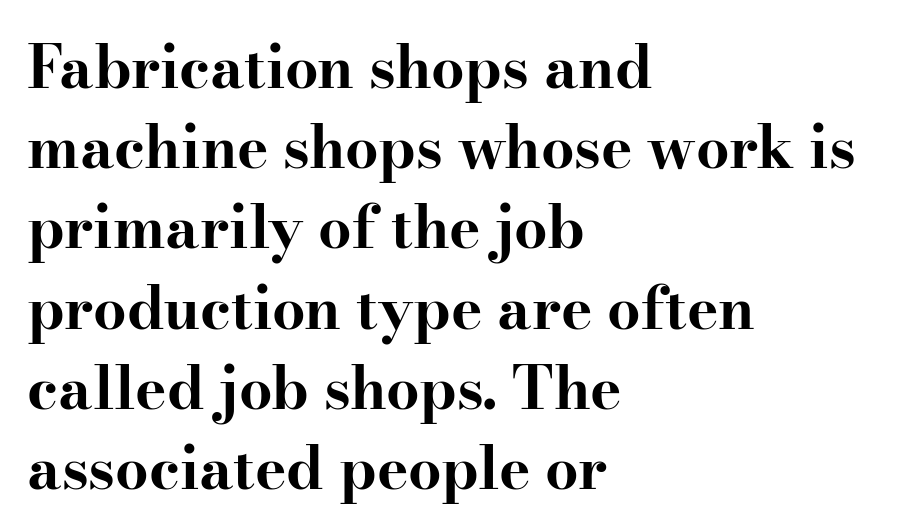
Q: Is the text bold? A: Yes.
Q: Is the text italic (slanted)? A: No, it is upright.
Q: Is the typeface a serif or a sans-serif typeface? A: Serif.
Q: Is the text underlined? A: No.
Q: How is the paragraph aligned? A: Left-aligned.
Q: Is the spacing between letters normal or unusually wide? A: Normal.
Q: Is the spacing between lines tight, normal or loose? A: Normal.
Q: Width (condensed, normal, or wide)? A: Wide.
Q: Stroke contrast? A: High.
Q: x-height? A: Small.
Q: Monospaced? A: No.
